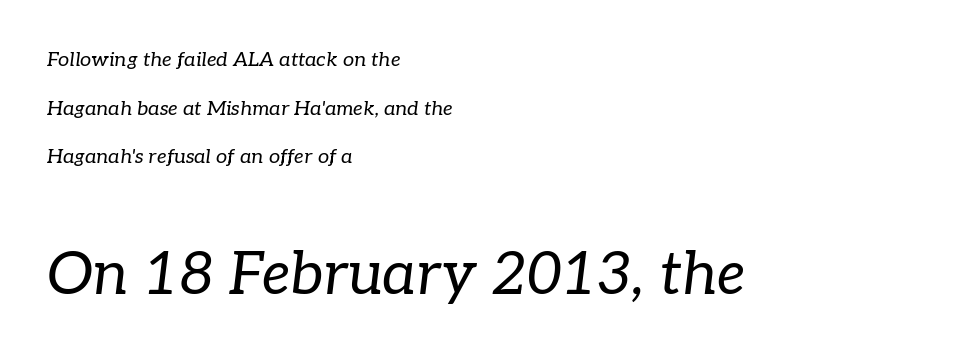
The image shows 59 px regular-weight serif type, italic (leaning right); set left-aligned, loose line spacing (2.43x), normal letter spacing, not underlined; the second (bottom) block is 2.95x larger; low stroke contrast and a medium x-height.
